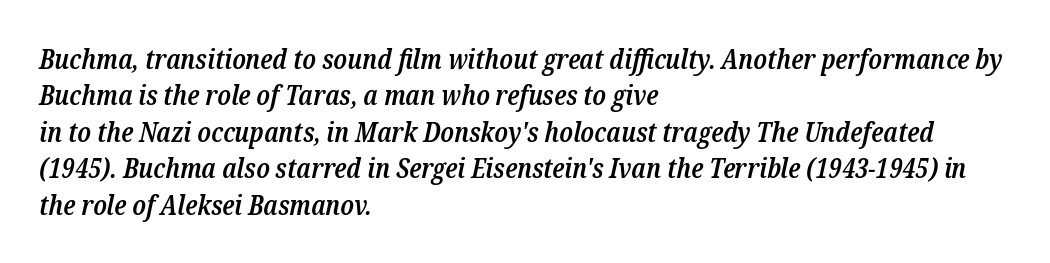
These lines were composed using italics. Decoration check: the copy has no underline. In terms of letterspacing, this is plain default setting. A student would call this left alignment; a typographer would say flush left, rag right.
